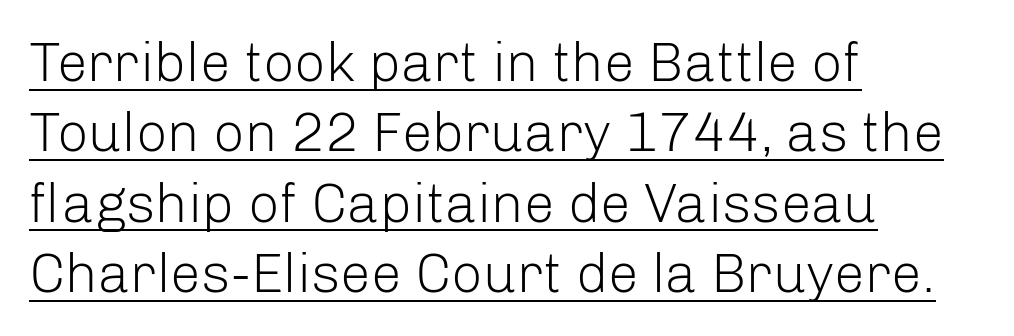
{"serif": "no", "italic": "no", "bold": "no", "weight": "light", "width": "normal", "stroke_contrast": "low", "x_height": "medium", "monospaced": "no", "underline": "yes", "align": "left", "line_spacing": "normal", "line_spacing_ratio": 1.28, "letter_spacing": "normal", "letter_spacing_em": 0.0, "glyph_px": 55}
